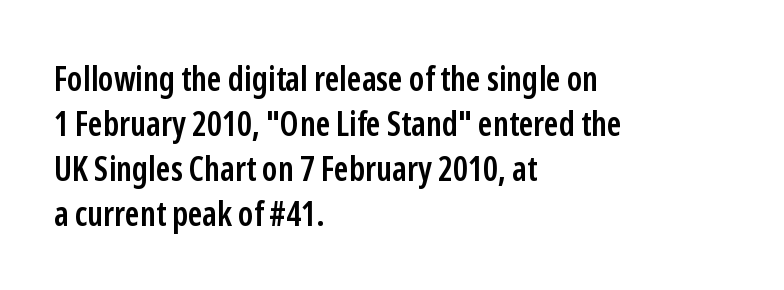
{"serif": "no", "italic": "no", "bold": "semi", "weight": "semibold", "width": "condensed", "stroke_contrast": "low", "x_height": "medium", "monospaced": "no", "underline": "no", "align": "left", "line_spacing": "normal", "line_spacing_ratio": 1.32, "letter_spacing": "normal", "letter_spacing_em": 0.0, "glyph_px": 34}
